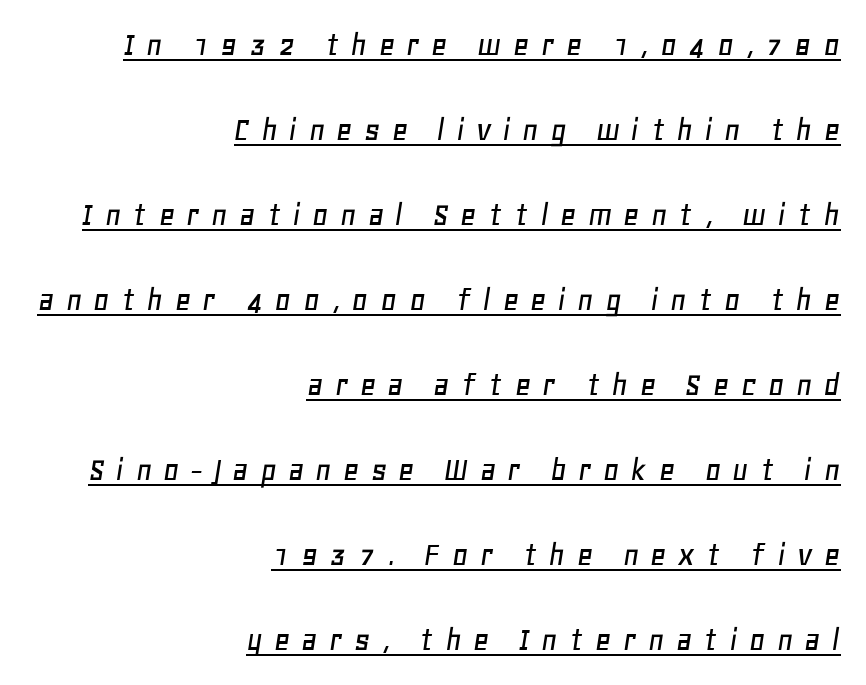
Q: Is the text italic (slanted)? A: Yes, it leans right by about 11 degrees.
Q: Is the text underlined? A: Yes.
Q: How is the paragraph aligned? A: Right-aligned.
Q: Is the spacing between letters normal or unusually wide? A: Unusually wide.
Q: Is the spacing between lines tight, normal or loose? A: Loose.
Q: Width (condensed, normal, or wide)? A: Normal.
Q: Stroke contrast? A: Low.
Q: x-height? A: Large.
Q: Monospaced? A: No.
